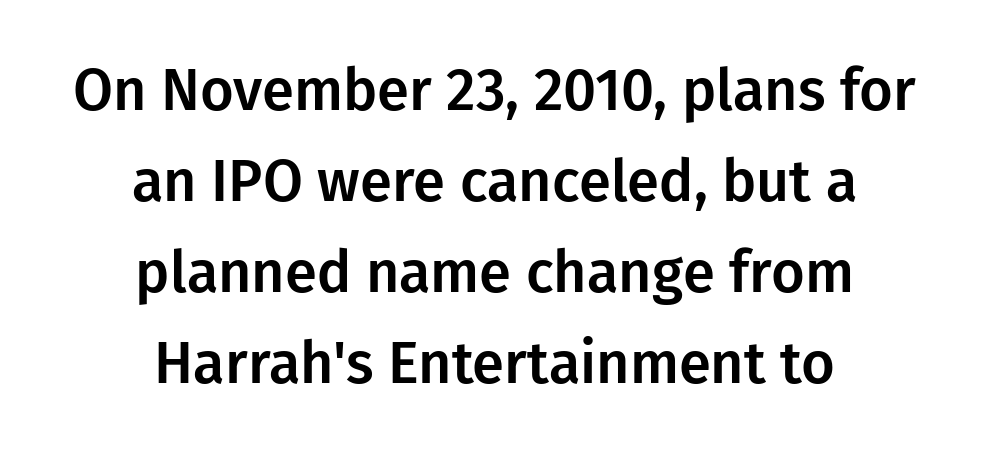
{"serif": "no", "italic": "no", "width": "normal", "stroke_contrast": "low", "x_height": "medium", "monospaced": "no", "underline": "no", "align": "center", "line_spacing": "normal", "line_spacing_ratio": 1.57, "letter_spacing": "normal", "letter_spacing_em": 0.0, "glyph_px": 58}
